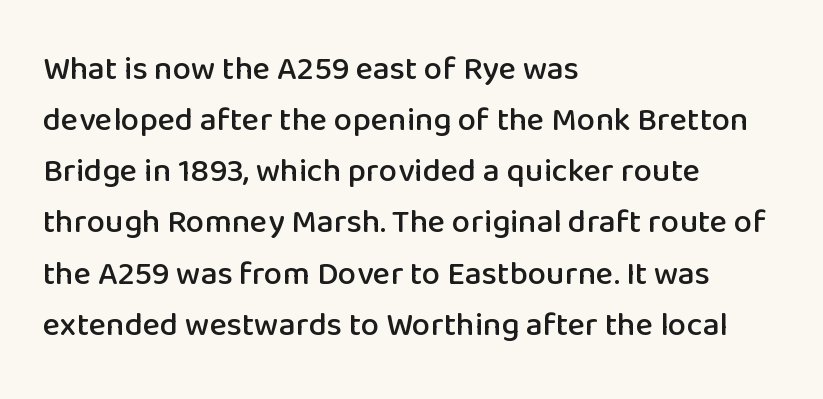
The image shows 33 px sans-serif type, upright; set left-aligned, normal line spacing (1.55x), normal letter spacing, not underlined; low stroke contrast and a medium x-height.
